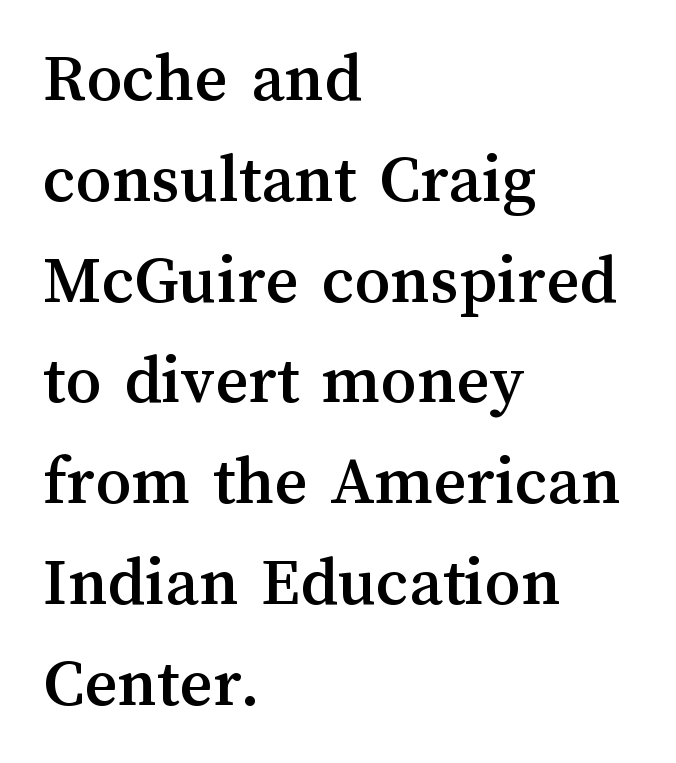
The image shows 71 px text type, upright; set left-aligned, normal line spacing (1.42x), normal letter spacing, not underlined; medium stroke contrast and a medium x-height.
